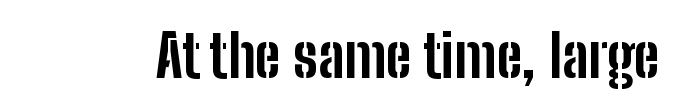
Strong, thick strokes mark this as bold type. A roman cut, with each character standing at attention. Short note: letters normally spaced. Underlining? Definitely not there. Looks like regular typesetting: each glyph gets only the width it needs. What kind of face is this? One without serifs — a sans.
